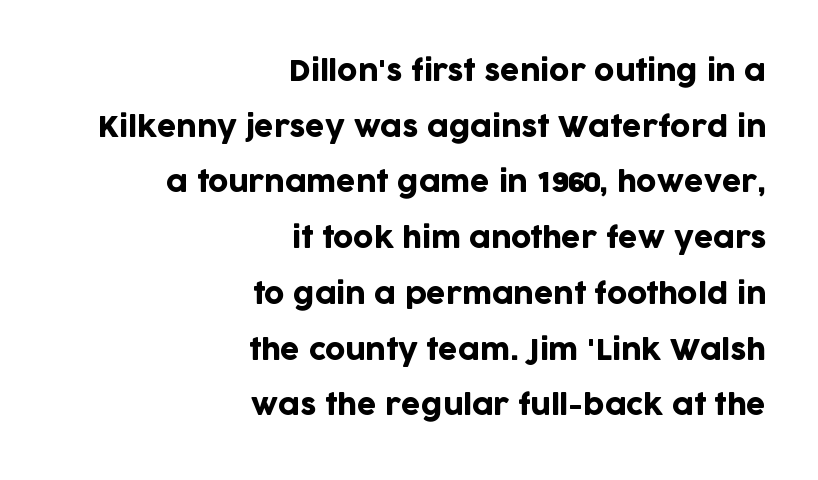
The image shows 28 px sans-serif type, upright; set right-aligned, loose line spacing (1.99x), normal letter spacing, not underlined; low stroke contrast and a large x-height.
